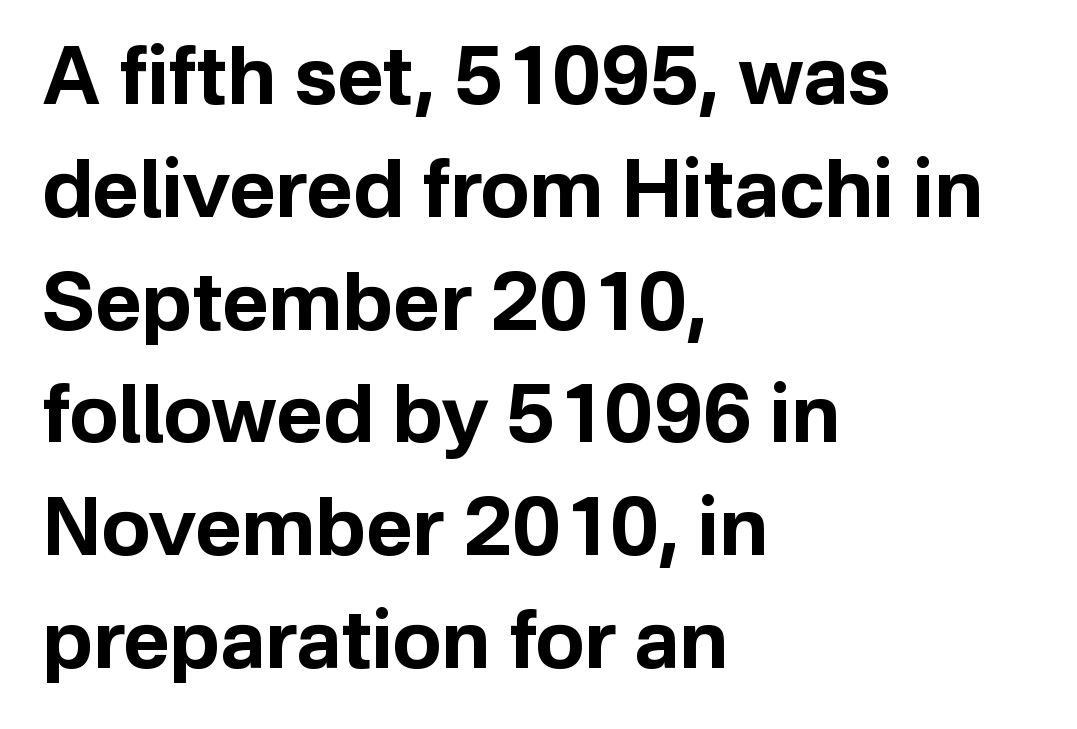
Does the lettering tilt? It doesn't — this is upright. Think of a printed novel: that variable character pitch is what you see here. Is the letter spacing exaggerated? No — it looks like the ordinary default. Stroke terminals: plain, sans-serif. The space directly below the letters is spotless. These words are printed bold, with thick strokes throughout.
